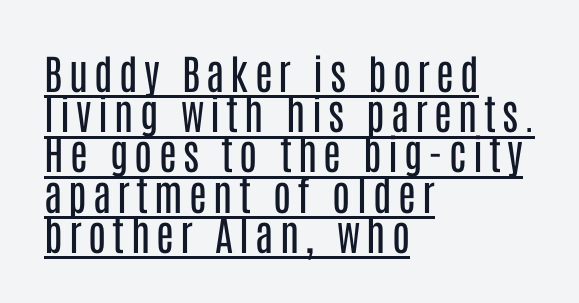
Q: Is the text bold? A: No.
Q: Is the text italic (slanted)? A: No, it is upright.
Q: Is the typeface a serif or a sans-serif typeface? A: Sans-serif.
Q: Is the text underlined? A: Yes.
Q: How is the paragraph aligned? A: Left-aligned.
Q: Is the spacing between lines tight, normal or loose? A: Tight.
Q: Width (condensed, normal, or wide)? A: Condensed.
Q: Stroke contrast? A: Low.
Q: x-height? A: Large.
Q: Monospaced? A: No.
